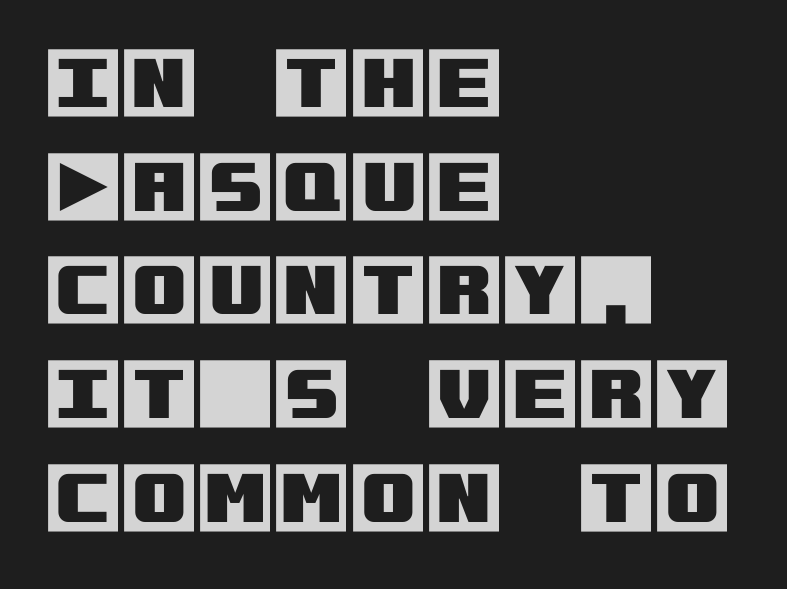
The image shows 78 px text type, upright; set left-aligned, normal line spacing (1.33x), normal letter spacing, not underlined; a large x-height.
